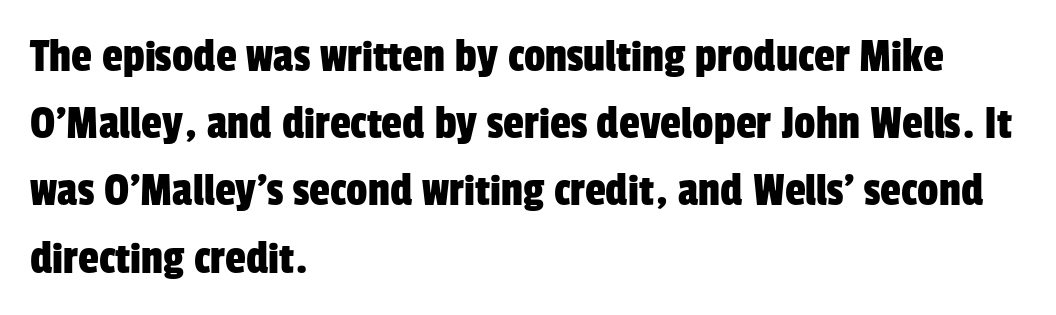
The image shows 47 px condensed sans-serif type; set left-aligned, normal line spacing (1.43x), normal letter spacing, not underlined; low stroke contrast and a medium x-height.
